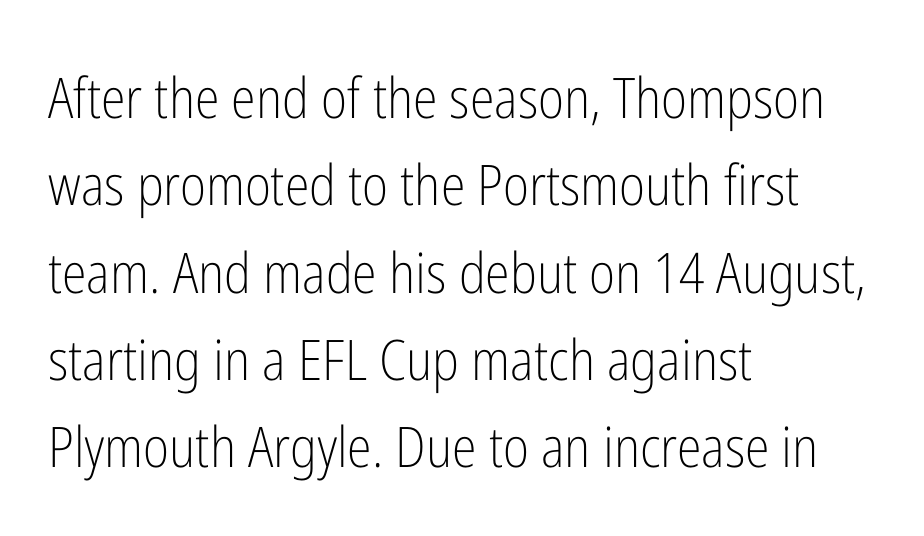
{"serif": "no", "italic": "no", "bold": "no", "weight": "light", "width": "condensed", "stroke_contrast": "low", "x_height": "medium", "monospaced": "no", "underline": "no", "align": "left", "line_spacing": "normal", "line_spacing_ratio": 1.56, "letter_spacing": "normal", "letter_spacing_em": 0.0, "glyph_px": 56}
